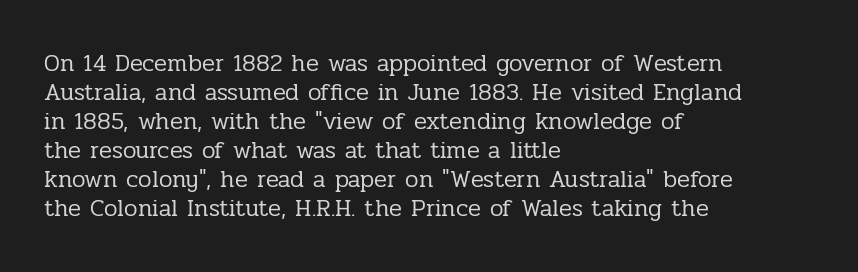
The strokes carry an ordinary text weight at most. Default kerning and tracking; the words read as compact shapes. The gap between lines stays unmarked. Does the lettering tilt? It doesn't — this is upright.
